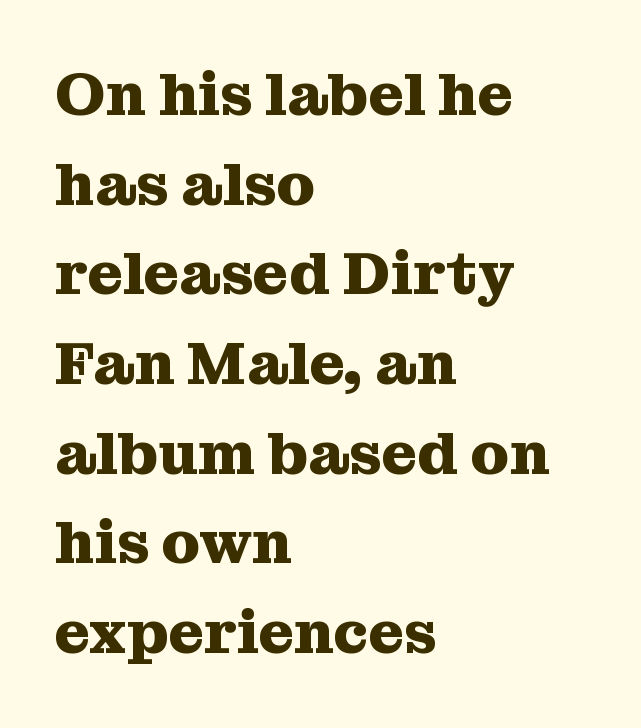
Q: Is the text bold? A: Yes.
Q: Is the text italic (slanted)? A: No, it is upright.
Q: Is the typeface a serif or a sans-serif typeface? A: Serif.
Q: Is the text underlined? A: No.
Q: How is the paragraph aligned? A: Left-aligned.
Q: Is the spacing between letters normal or unusually wide? A: Normal.
Q: Is the spacing between lines tight, normal or loose? A: Normal.
Q: Width (condensed, normal, or wide)? A: Normal.
Q: Stroke contrast? A: Medium.
Q: x-height? A: Medium.
Q: Monospaced? A: No.
